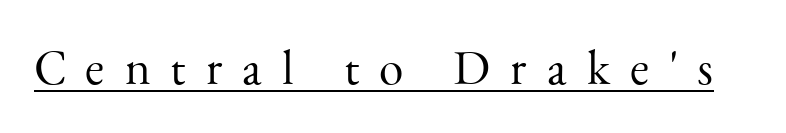
Q: Is the text bold? A: No.
Q: Is the text italic (slanted)? A: No, it is upright.
Q: Is the typeface a serif or a sans-serif typeface? A: Serif.
Q: Is the text underlined? A: Yes.
Q: Is the spacing between letters normal or unusually wide? A: Unusually wide.
Q: Width (condensed, normal, or wide)? A: Normal.
Q: Stroke contrast? A: Medium.
Q: x-height? A: Small.
Q: Monospaced? A: No.
